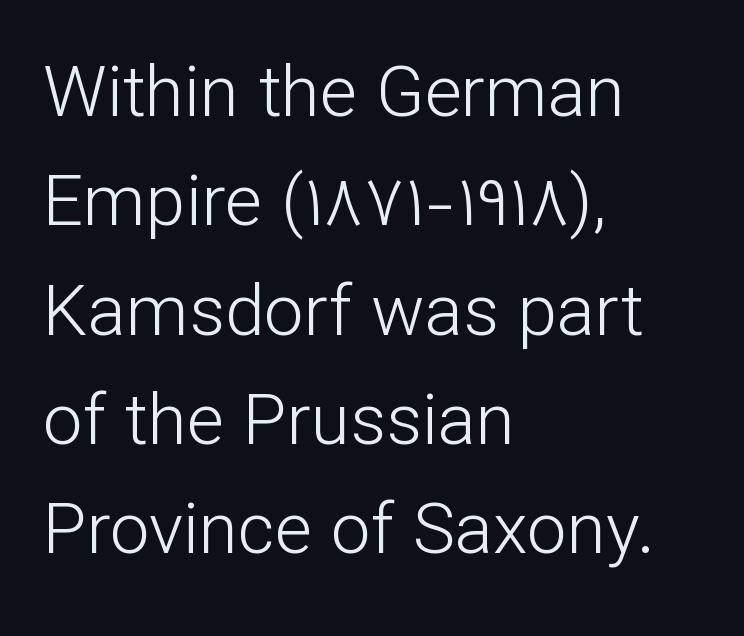
Q: Is the text bold? A: No.
Q: Is the text italic (slanted)? A: No, it is upright.
Q: Is the typeface a serif or a sans-serif typeface? A: Sans-serif.
Q: Is the text underlined? A: No.
Q: How is the paragraph aligned? A: Left-aligned.
Q: Is the spacing between letters normal or unusually wide? A: Normal.
Q: Is the spacing between lines tight, normal or loose? A: Normal.
Q: Width (condensed, normal, or wide)? A: Normal.
Q: Stroke contrast? A: Low.
Q: x-height? A: Medium.
Q: Monospaced? A: No.
